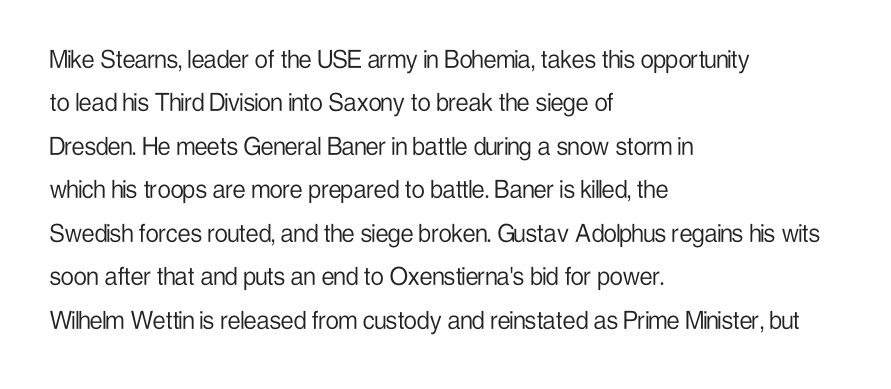
The image shows 29 px light, condensed sans-serif type, upright; set left-aligned, normal line spacing (1.5x), normal letter spacing, not underlined; low stroke contrast and a medium x-height.
